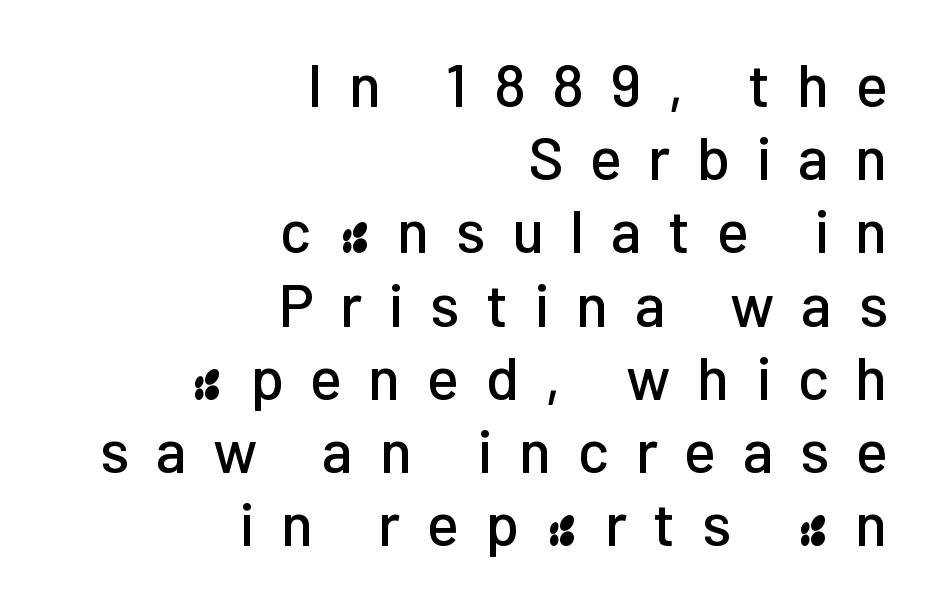
Q: Is the text italic (slanted)? A: No, it is upright.
Q: Is the typeface a serif or a sans-serif typeface? A: Sans-serif.
Q: Is the text underlined? A: No.
Q: How is the paragraph aligned? A: Right-aligned.
Q: Is the spacing between letters normal or unusually wide? A: Unusually wide.
Q: Width (condensed, normal, or wide)? A: Normal.
Q: Stroke contrast? A: Low.
Q: x-height? A: Medium.
Q: Monospaced? A: No.
